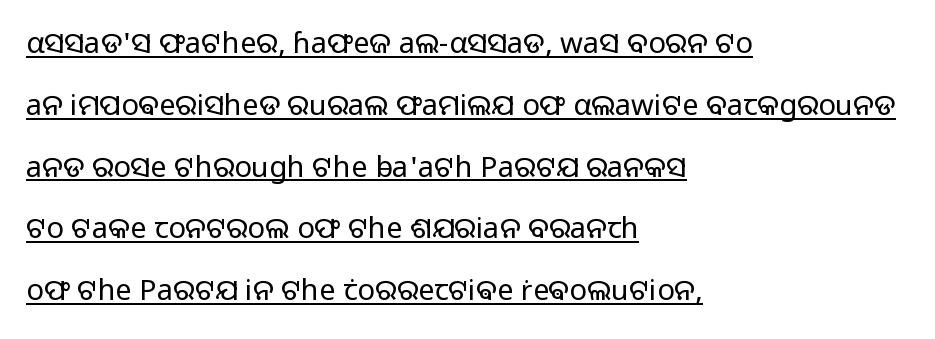
{"serif": "no", "italic": "no", "bold": "no", "weight": "light", "width": "normal", "stroke_contrast": "low", "x_height": "medium", "monospaced": "no", "underline": "yes", "align": "left", "line_spacing": "loose", "line_spacing_ratio": 2.13, "letter_spacing": "normal", "letter_spacing_em": 0.0, "glyph_px": 29}
